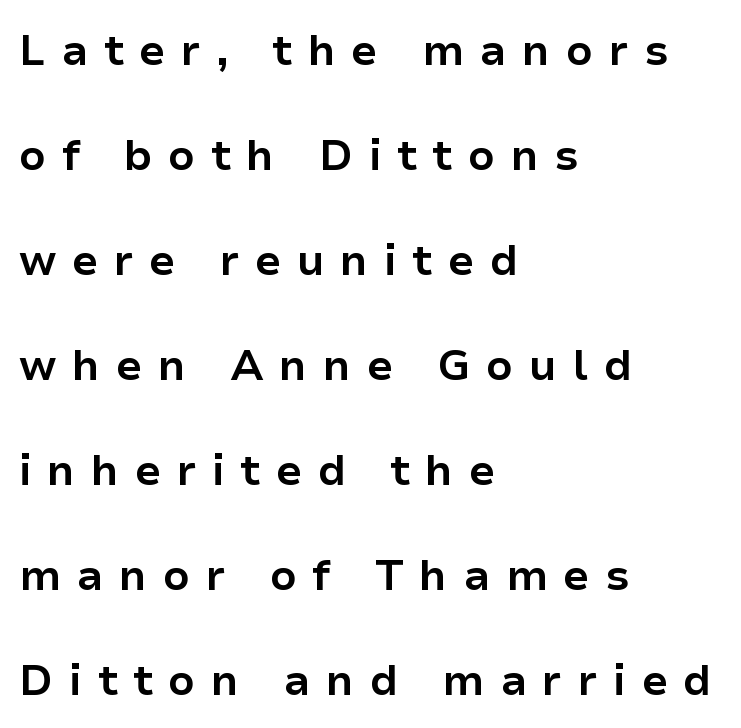
The image shows 43 px bold sans-serif type, upright; set left-aligned, loose line spacing (2.44x), unusually wide letter spacing (+0.36 em), not underlined; low stroke contrast and a medium x-height.
